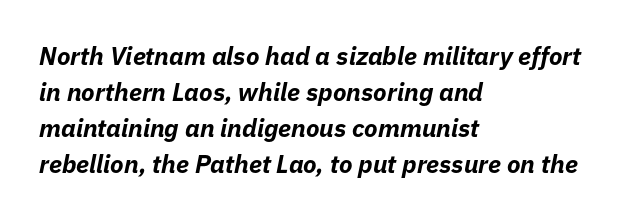
The image shows 25 px bold type, italic (leaning right); set left-aligned, normal line spacing (1.44x), normal letter spacing, not underlined.
